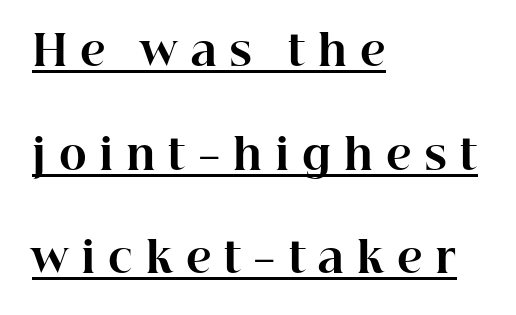
The block of text is sparse from top to bottom, with ample space between rows. A serif font was chosen for this passage. This rendering features underlined lettering. This sample uses an upright cut, with every glyph sitting square on the baseline. The rendering uses natural spacing where letterforms have individual widths. Line beginnings align vertically; line endings do not.
